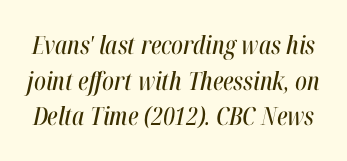
Q: Is the text italic (slanted)? A: Yes, it leans right by about 12 degrees.
Q: Is the text underlined? A: No.
Q: Is the spacing between letters normal or unusually wide? A: Normal.
Q: Is the spacing between lines tight, normal or loose? A: Normal.
